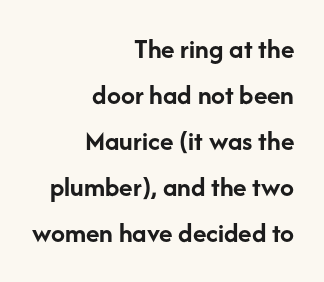
Q: Is the text bold? A: Yes.
Q: Is the text italic (slanted)? A: No, it is upright.
Q: Is the typeface a serif or a sans-serif typeface? A: Sans-serif.
Q: Is the text underlined? A: No.
Q: How is the paragraph aligned? A: Right-aligned.
Q: Is the spacing between letters normal or unusually wide? A: Normal.
Q: Is the spacing between lines tight, normal or loose? A: Normal.
Q: Width (condensed, normal, or wide)? A: Normal.
Q: Stroke contrast? A: Low.
Q: x-height? A: Medium.
Q: Monospaced? A: No.
